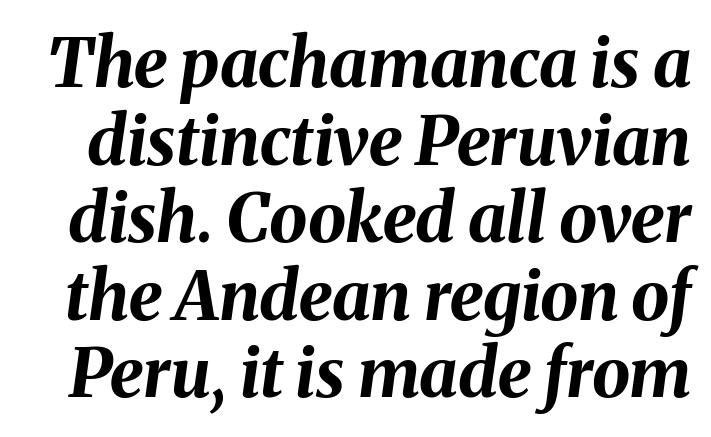
Is this a fixed-width face? No — the glyphs have proportional, varying widths. Look at the tracking — it's just the regular setting, nothing added. In terms of leading, this rendering errs on the cramped side. Descenders are the only things crossing below the line. Yep, that's italic — everything's leaning.
